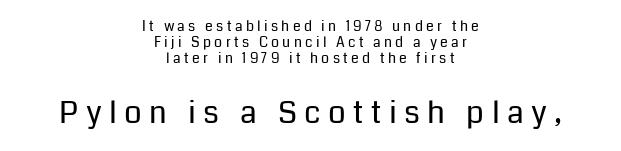
{"serif": "no", "italic": "no", "bold": "no", "weight": "regular", "width": "normal", "stroke_contrast": "low", "x_height": "medium", "monospaced": "no", "underline": "no", "align": "center", "line_spacing_ratio": 1.16, "letter_spacing": "wide", "letter_spacing_em": 0.24, "larger_block": "second", "size_ratio": 2.21, "glyph_px": 31}
